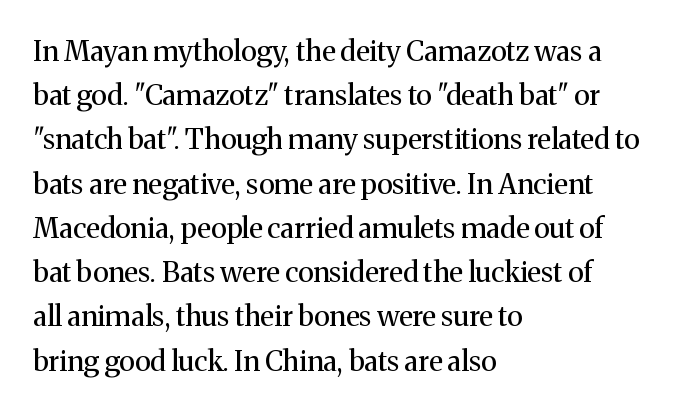
The image shows 28 px regular-weight serif type, upright; set left-aligned, normal line spacing (1.58x), normal letter spacing, not underlined; medium stroke contrast and a medium x-height.
